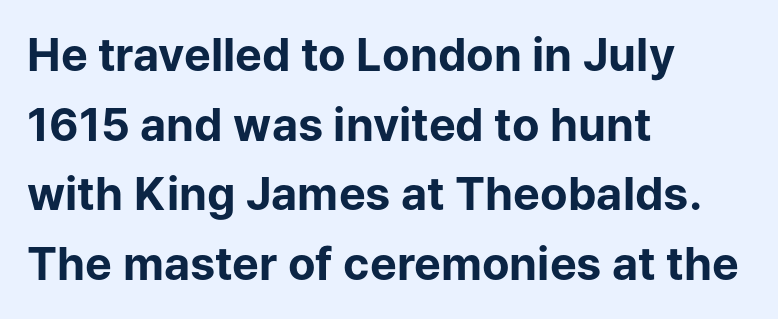
The foot of each line stays bare and open. Horizontal bands of white between lines are of average thickness. Each line starts at the same left margin while the right side varies. Designer's note — italics off, roman on. Observe the absence of serifs on each vertical stroke in this sample.
